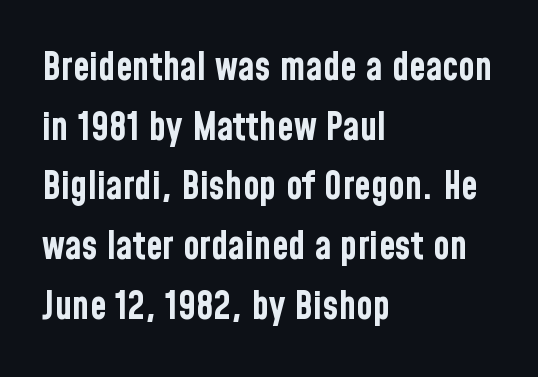
Q: Is the text bold? A: Yes.
Q: Is the text italic (slanted)? A: No, it is upright.
Q: Is the typeface a serif or a sans-serif typeface? A: Sans-serif.
Q: Is the text underlined? A: No.
Q: How is the paragraph aligned? A: Left-aligned.
Q: Is the spacing between letters normal or unusually wide? A: Normal.
Q: Is the spacing between lines tight, normal or loose? A: Normal.
Q: Width (condensed, normal, or wide)? A: Condensed.
Q: Stroke contrast? A: Low.
Q: x-height? A: Medium.
Q: Monospaced? A: No.
